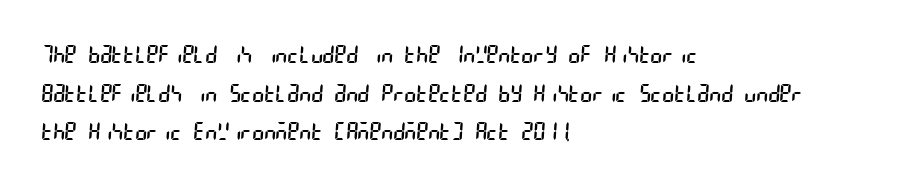
The face looks like a standard text weight, possibly lighter. How are the letters spaced? Ordinarily, with no added tracking. The paragraph has a hard left edge and a soft right edge. The specimen omits any rule beneath the text block's lines. Is there much room between lines? A standard amount, neither cramped nor airy.
